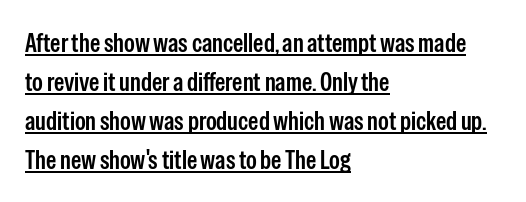
Visually the block forms a straight wall on the left and a jagged coastline on the right. Leading: standard. Is the letter spacing exaggerated? No — it looks like the ordinary default. These lines were composed using upright roman letters.
